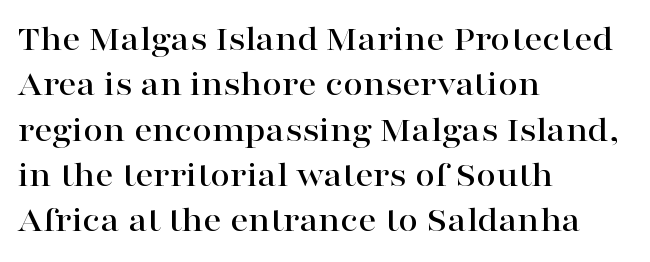
{"serif": "yes", "italic": "no", "width": "wide", "stroke_contrast": "high", "x_height": "medium", "monospaced": "no", "underline": "no", "align": "left", "line_spacing": "normal", "line_spacing_ratio": 1.26, "letter_spacing": "normal", "letter_spacing_em": 0.0, "glyph_px": 36}
